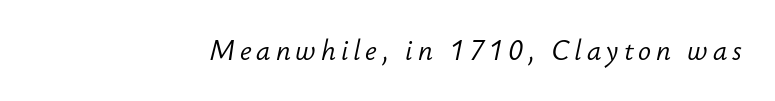
The image shows 27 px text type, italic (leaning right); set not underlined.
